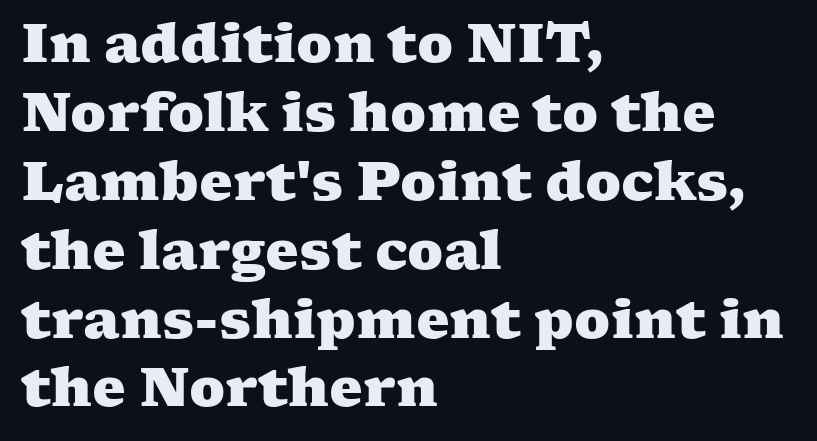
{"serif": "yes", "bold": "yes", "weight": "heavy", "width": "wide", "stroke_contrast": "medium", "x_height": "medium", "monospaced": "no", "underline": "no", "align": "left", "line_spacing": "normal", "line_spacing_ratio": 1.3, "letter_spacing": "normal", "letter_spacing_em": 0.0, "glyph_px": 53}
